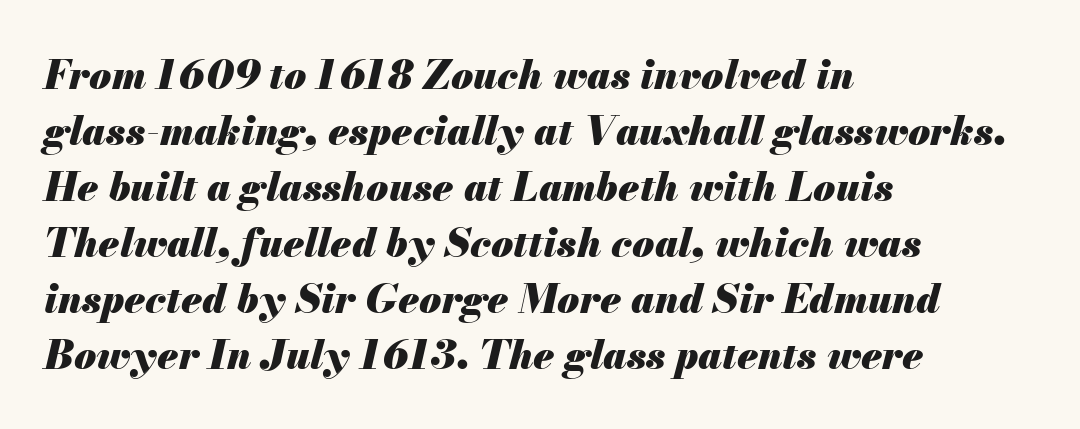
Character widths vary here, with narrow letters taking less room than wide ones. Its strokes are broad and dark, the hallmark of bold type. Leading matches the norm, producing a regular column. Every row of glyphs begins at an identical x-position on the left.
